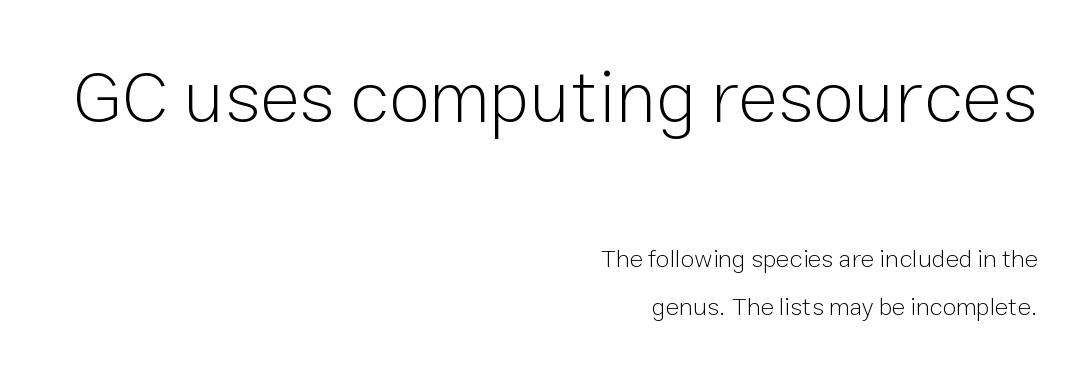
{"serif": "no", "italic": "no", "bold": "no", "weight": "light", "width": "normal", "stroke_contrast": "low", "x_height": "medium", "monospaced": "no", "underline": "no", "align": "right", "line_spacing": "loose", "line_spacing_ratio": 1.93, "letter_spacing": "normal", "letter_spacing_em": 0.0, "larger_block": "first", "size_ratio": 2.96, "glyph_px": 74}
